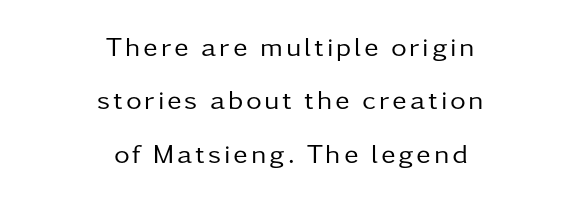
The image shows 27 px text type, upright; set centered, loose line spacing (1.98x), not underlined.
